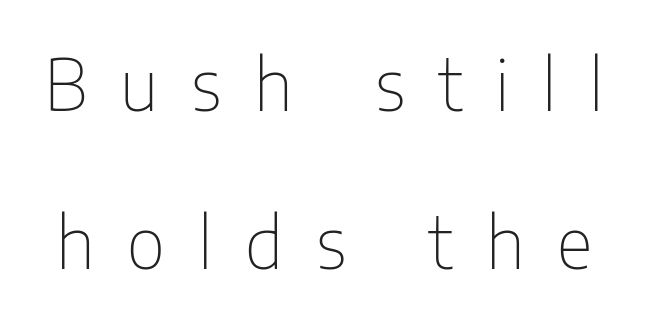
The baseline area is clear. Successive baselines arrive slowly, with a big drop between each. Note: no serifs on the glyphs. Varying glyph widths throughout — classic text-font behaviour. Stroke mass is kept to a normal reading level or below.
